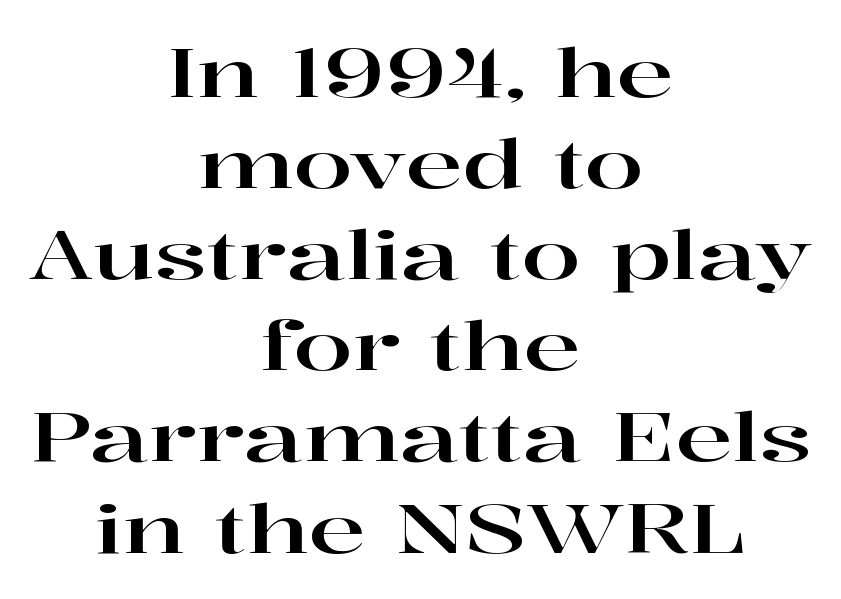
{"serif": "yes", "italic": "no", "width": "wide", "stroke_contrast": "high", "x_height": "medium", "monospaced": "no", "underline": "no", "align": "center", "line_spacing": "normal", "line_spacing_ratio": 1.34, "letter_spacing": "normal", "letter_spacing_em": 0.0, "glyph_px": 68}
